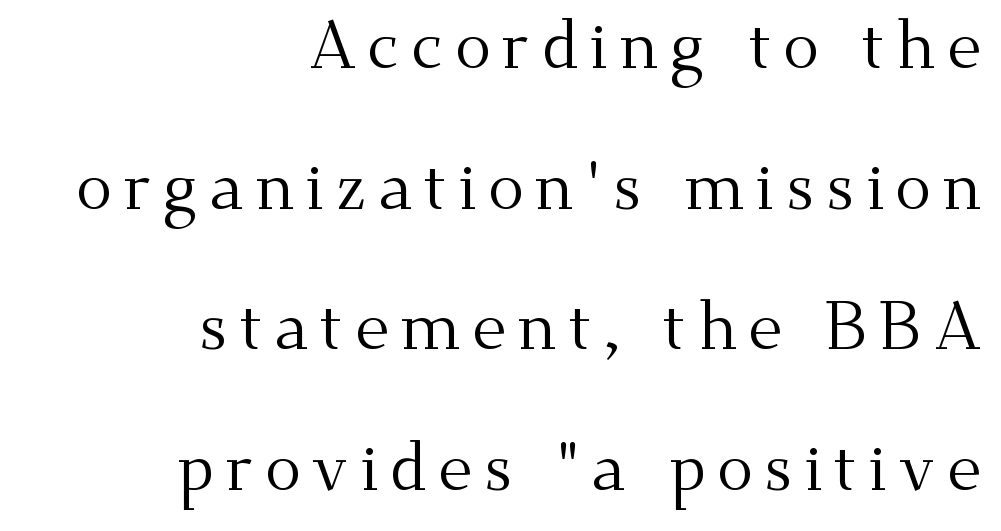
The image shows 67 px regular-weight serif type, upright; set right-aligned, loose line spacing (2.1x), not underlined; medium stroke contrast and a small x-height.
